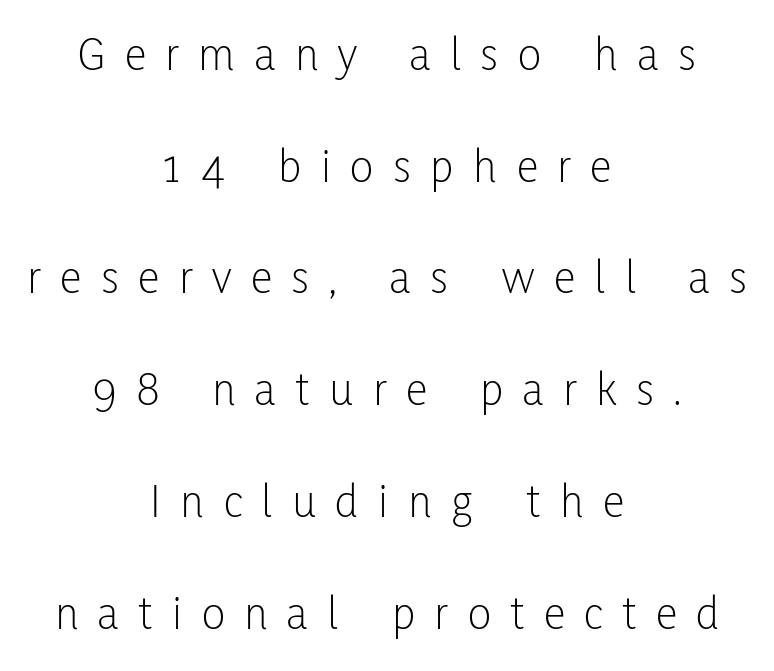
{"serif": "no", "italic": "no", "bold": "no", "weight": "light", "width": "condensed", "stroke_contrast": "low", "x_height": "medium", "monospaced": "no", "underline": "no", "align": "center", "line_spacing": "loose", "line_spacing_ratio": 2.28, "letter_spacing": "wide", "letter_spacing_em": 0.4, "glyph_px": 49}
